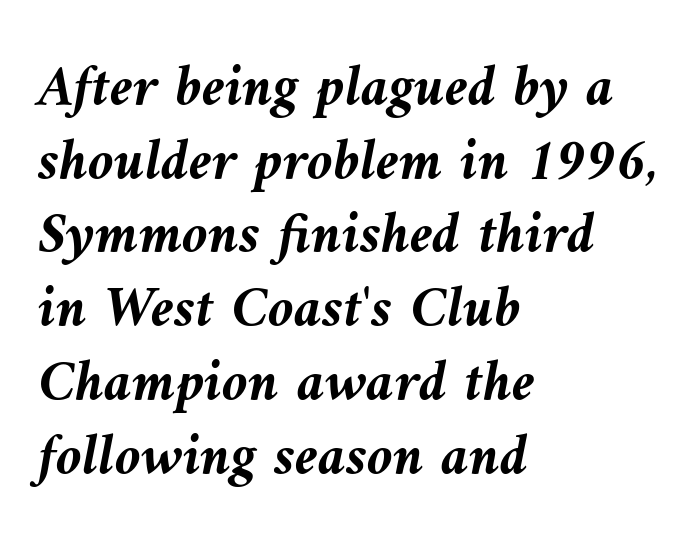
Q: Is the text bold? A: Yes.
Q: Is the text italic (slanted)? A: Yes, it leans left by about 10 degrees.
Q: Is the text underlined? A: No.
Q: How is the paragraph aligned? A: Left-aligned.
Q: Is the spacing between letters normal or unusually wide? A: Normal.
Q: Is the spacing between lines tight, normal or loose? A: Normal.
Q: Width (condensed, normal, or wide)? A: Normal.
Q: Stroke contrast? A: Medium.
Q: x-height? A: Medium.
Q: Monospaced? A: No.
